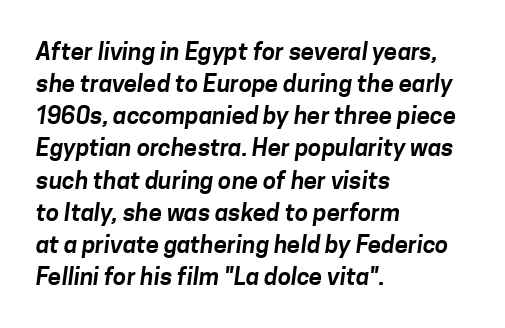
The image shows 24 px text type; set left-aligned, normal line spacing (1.34x), normal letter spacing, not underlined.
